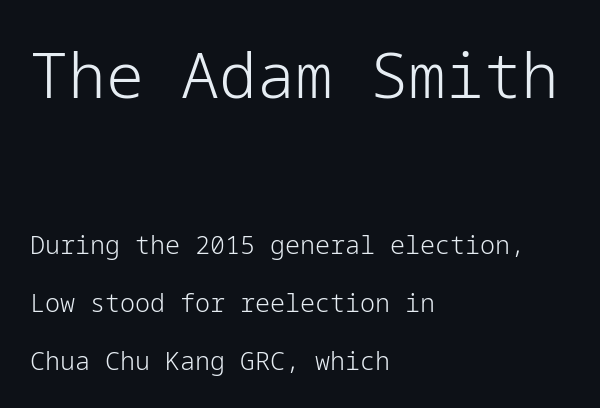
Q: Is the text bold? A: No.
Q: Is the text italic (slanted)? A: No, it is upright.
Q: Is the typeface a serif or a sans-serif typeface? A: Sans-serif.
Q: Is the text underlined? A: No.
Q: How is the paragraph aligned? A: Left-aligned.
Q: Is the spacing between letters normal or unusually wide? A: Normal.
Q: Is the spacing between lines tight, normal or loose? A: Loose.
Q: Which block of text is set in a larger size, the first (top) or the second (bottom)? A: The first (top) one.
Q: Width (condensed, normal, or wide)? A: Normal.
Q: Stroke contrast? A: Low.
Q: x-height? A: Medium.
